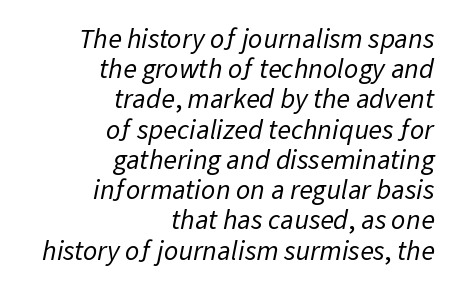
Note: no serifs on the glyphs. Is the block centered? No — it sits flush against the right margin. Vertical spacing — tight. Varying glyph widths throughout — classic text-font behaviour. Type without underlining. The face used here is rendered with its standard letterfit.
